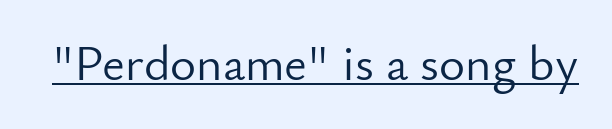
Q: Is the text bold? A: No.
Q: Is the text italic (slanted)? A: No, it is upright.
Q: Is the typeface a serif or a sans-serif typeface? A: Sans-serif.
Q: Is the text underlined? A: Yes.
Q: Is the spacing between letters normal or unusually wide? A: Normal.
Q: Width (condensed, normal, or wide)? A: Normal.
Q: Stroke contrast? A: Low.
Q: x-height? A: Small.
Q: Monospaced? A: No.
